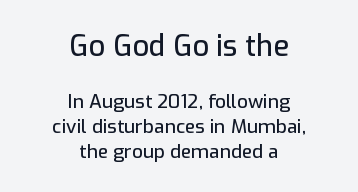
Alignment: centered. Rows of type keep a routine distance in the vertical direction. Do the characters align in a grid? No, the font is proportional. Caption: standard tracking, unaltered. Type style note: lacks serifs. Two sizes are in play, and the larger belongs to the first block.
